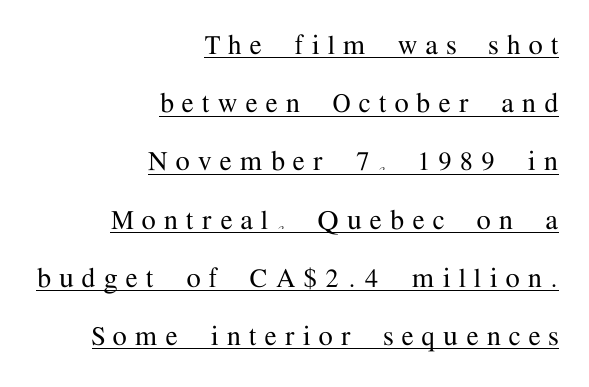
Q: Is the text italic (slanted)? A: No, it is upright.
Q: Is the typeface a serif or a sans-serif typeface? A: Serif.
Q: Is the text underlined? A: Yes.
Q: How is the paragraph aligned? A: Right-aligned.
Q: Is the spacing between letters normal or unusually wide? A: Unusually wide.
Q: Width (condensed, normal, or wide)? A: Normal.
Q: Stroke contrast? A: Medium.
Q: x-height? A: Medium.
Q: Monospaced? A: No.
